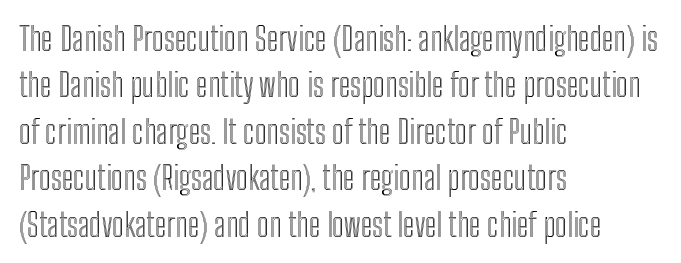
{"italic": "no", "width": "condensed", "x_height": "medium", "monospaced": "no", "underline": "no", "align": "left", "line_spacing": "normal", "line_spacing_ratio": 1.45, "letter_spacing": "normal", "letter_spacing_em": 0.0, "glyph_px": 32}
